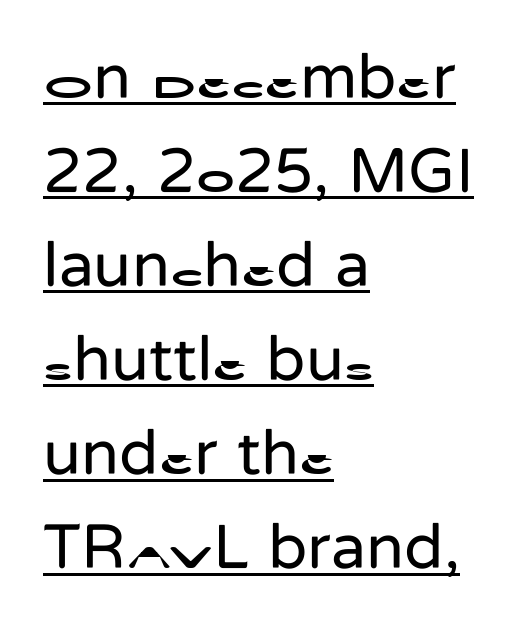
Baseline-to-baseline distance is the conventional proportion of letter height. A sans-serif font was chosen for this passage. Posture: straight, roman, zero tilt. Default kerning and tracking; the words read as compact shapes. This sample has the flowing, uneven cadence of proportional lettering.
